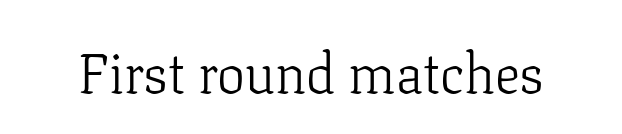
Q: Is the text bold? A: No.
Q: Is the text italic (slanted)? A: No, it is upright.
Q: Is the typeface a serif or a sans-serif typeface? A: Serif.
Q: Is the text underlined? A: No.
Q: Is the spacing between letters normal or unusually wide? A: Normal.
Q: Width (condensed, normal, or wide)? A: Normal.
Q: Stroke contrast? A: Low.
Q: x-height? A: Medium.
Q: Monospaced? A: No.
